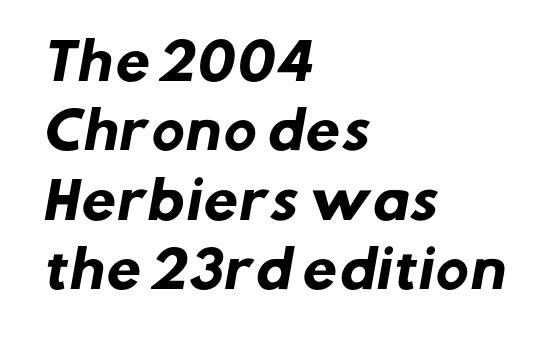
The image shows 50 px heavy sans-serif type; set left-aligned, normal line spacing (1.39x), normal letter spacing, not underlined; low stroke contrast and a medium x-height.
